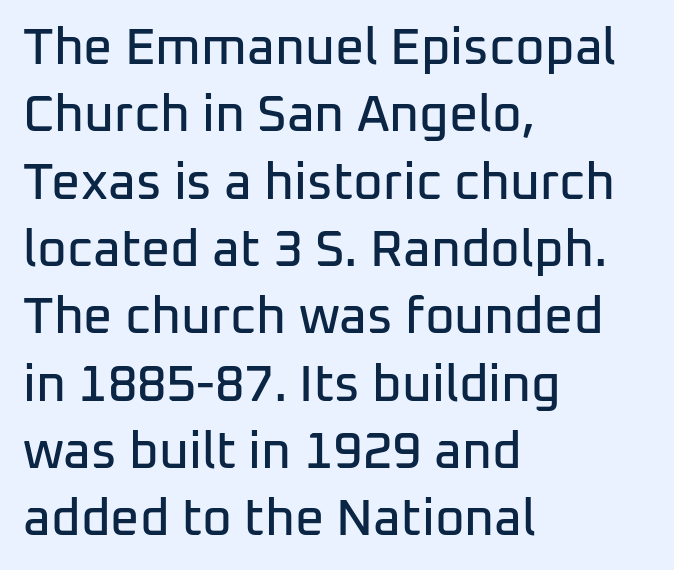
No italicization has been applied; the sample stays upright. The type is set solid horizontally, with unmodified tracking. In terms of letterform style, serifs are entirely absent. This sample keeps an unexceptional amount of space between lines. Quick note: underline off.
